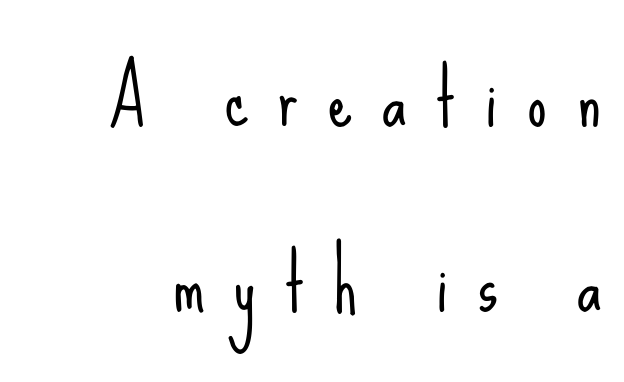
The image shows 77 px light, condensed sans-serif type, upright; set loose line spacing (2.4x), unusually wide letter spacing (+0.39 em), not underlined; low stroke contrast and a small x-height.
